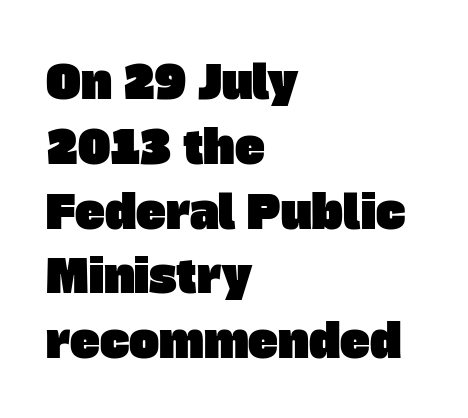
The image shows 45 px sans-serif type; set left-aligned, normal line spacing (1.44x), normal letter spacing, not underlined; low stroke contrast and a large x-height.
